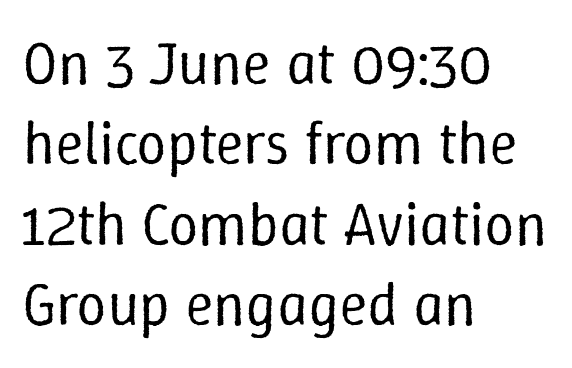
Compared with a centered layout, this one pins lines to the left instead. Upright lettering throughout. Students, note that the glyphs here touch the page at normal intervals. The letters advance in unequal steps, a hallmark of proportional type. The face looks like a standard text weight, possibly lighter.
